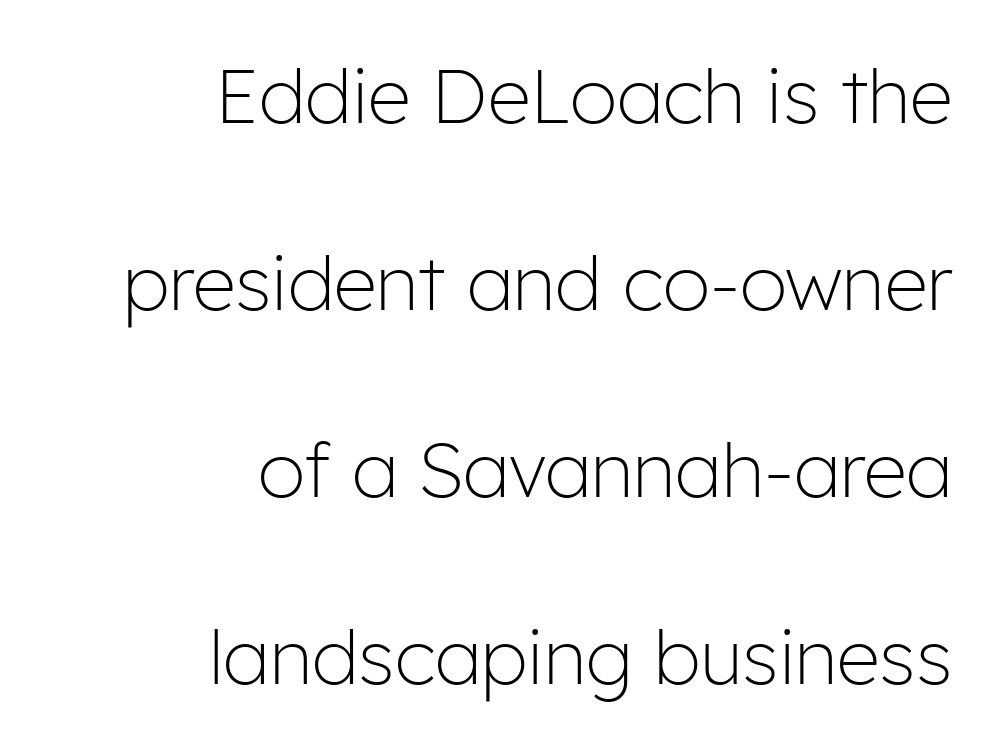
Ink coverage per letter is moderate at most. Character widths vary here, with narrow letters taking less room than wide ones. Compared with typical paragraphs, the rows here are farther apart. Descenders are the only things crossing below the line. To sum up the face: it is a sans, with no serifs.
